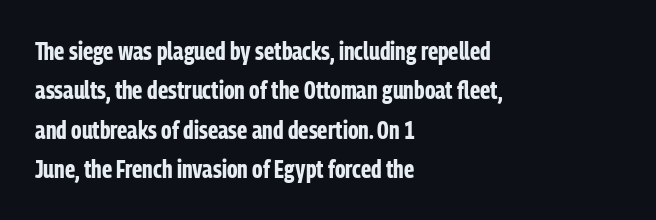
Q: Is the text bold? A: Yes.
Q: Is the text italic (slanted)? A: No, it is upright.
Q: Is the text underlined? A: No.
Q: How is the paragraph aligned? A: Left-aligned.
Q: Is the spacing between letters normal or unusually wide? A: Normal.
Q: Is the spacing between lines tight, normal or loose? A: Normal.
